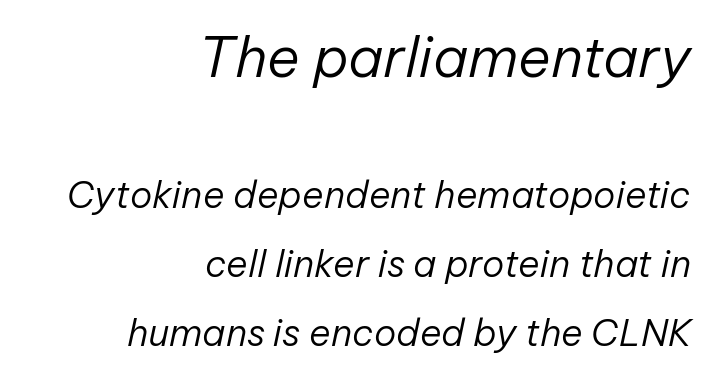
{"italic": "yes", "lean": "right", "slant_degrees": 12, "bold": "no", "weight": "regular", "width": "normal", "stroke_contrast": "low", "x_height": "medium", "monospaced": "no", "underline": "no", "align": "right", "line_spacing_ratio": 1.87, "letter_spacing": "normal", "letter_spacing_em": 0.0, "larger_block": "first", "size_ratio": 1.51, "glyph_px": 56}
